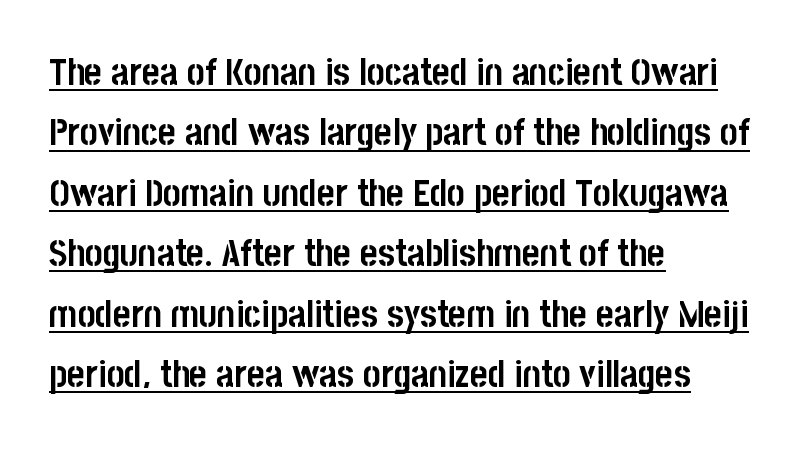
Q: Is the text bold? A: Yes.
Q: Is the text italic (slanted)? A: No, it is upright.
Q: Is the typeface a serif or a sans-serif typeface? A: Sans-serif.
Q: Is the text underlined? A: Yes.
Q: How is the paragraph aligned? A: Left-aligned.
Q: Is the spacing between letters normal or unusually wide? A: Normal.
Q: Is the spacing between lines tight, normal or loose? A: Normal.
Q: Width (condensed, normal, or wide)? A: Condensed.
Q: Stroke contrast? A: Low.
Q: x-height? A: Large.
Q: Monospaced? A: No.
